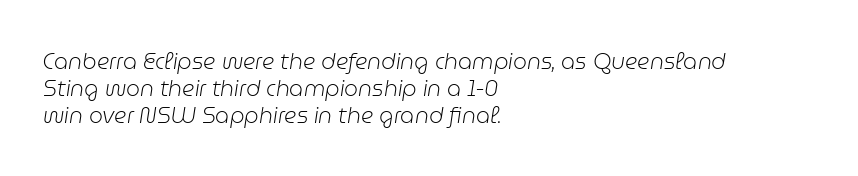
The image shows 22 px text type, italic (leaning right); set left-aligned, line spacing 1.22x, normal letter spacing, not underlined.
